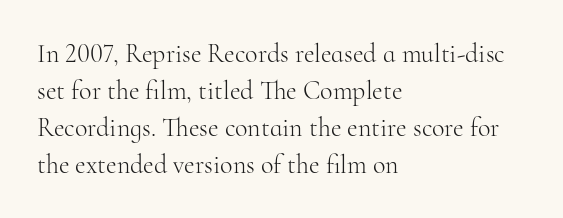
{"italic": "no", "bold": "no", "underline": "no", "align": "left", "line_spacing": "normal", "line_spacing_ratio": 1.42, "letter_spacing": "normal", "letter_spacing_em": 0.0, "glyph_px": 26}
